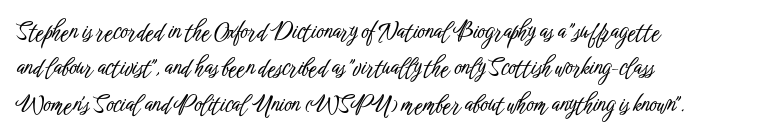
The image shows 23 px text type; set left-aligned, normal line spacing (1.58x), normal letter spacing, not underlined.
